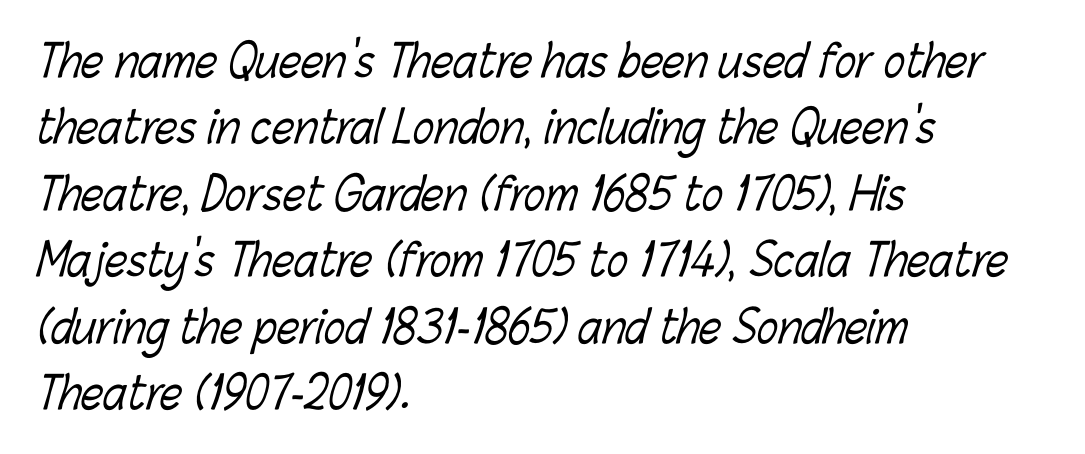
The image shows 44 px light, condensed type; set left-aligned, normal line spacing (1.51x), normal letter spacing, not underlined; low stroke contrast and a medium x-height.
